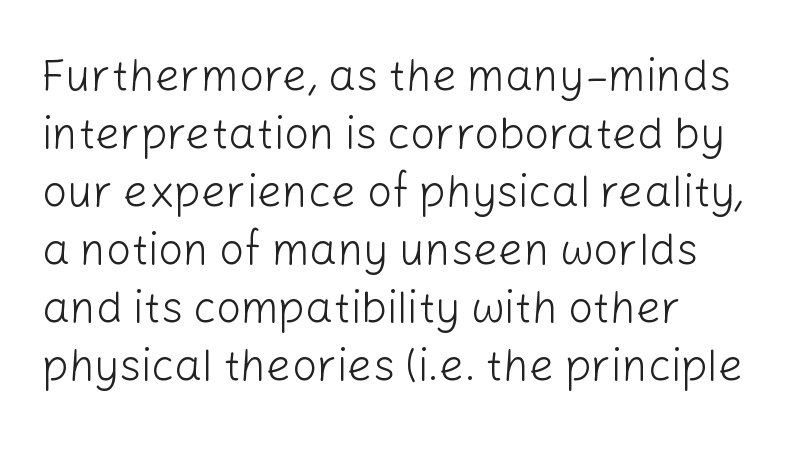
Q: Is the text bold? A: No.
Q: Is the text italic (slanted)? A: No, it is upright.
Q: Is the typeface a serif or a sans-serif typeface? A: Sans-serif.
Q: Is the text underlined? A: No.
Q: Is the spacing between letters normal or unusually wide? A: Normal.
Q: Is the spacing between lines tight, normal or loose? A: Normal.
Q: Width (condensed, normal, or wide)? A: Normal.
Q: Stroke contrast? A: Low.
Q: x-height? A: Medium.
Q: Monospaced? A: No.
